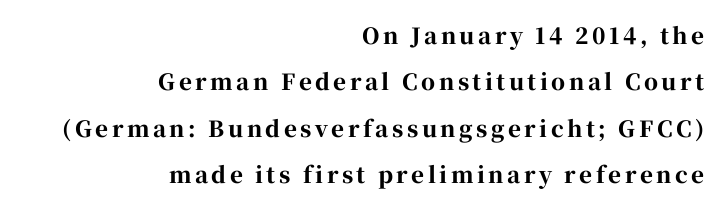
Q: Is the text bold? A: Yes.
Q: Is the text italic (slanted)? A: No, it is upright.
Q: Is the text underlined? A: No.
Q: How is the paragraph aligned? A: Right-aligned.
Q: Is the spacing between lines tight, normal or loose? A: Loose.
